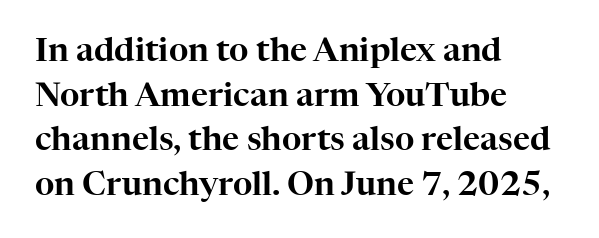
{"serif": "yes", "italic": "no", "width": "normal", "stroke_contrast": "high", "x_height": "medium", "monospaced": "no", "underline": "no", "align": "left", "line_spacing": "normal", "line_spacing_ratio": 1.35, "letter_spacing": "normal", "letter_spacing_em": 0.0, "glyph_px": 33}
